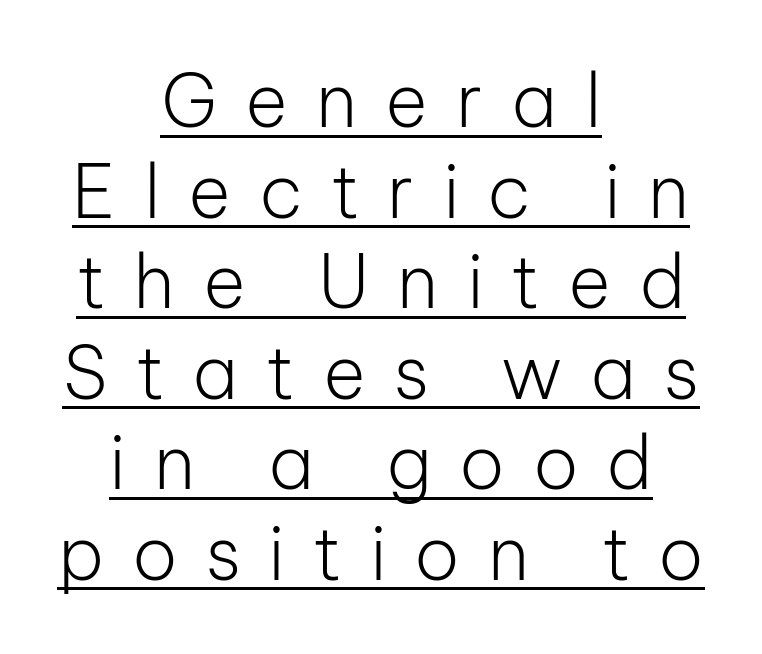
The string is rendered with underlining switched on. Casual observation: everything's sitting right in the middle. The axis of the letterforms is exactly vertical. Proportional: the letters do not fall into vertical columns. The weight tops out at a normal text grade. Students, note that the glyphs here are deliberately spaced far apart.
